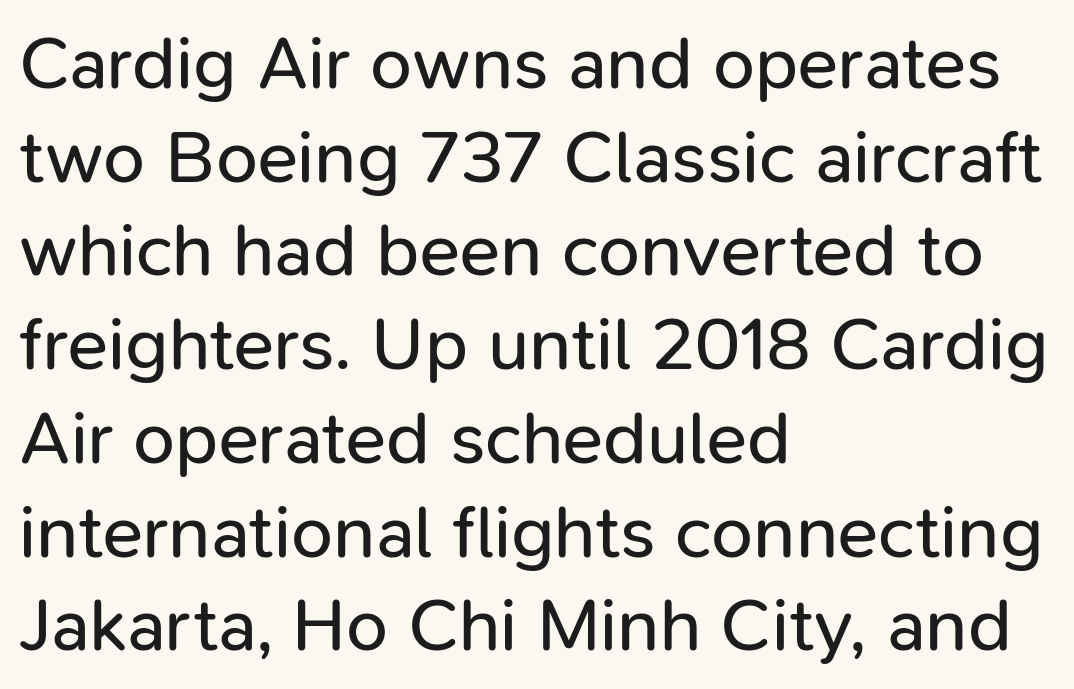
{"serif": "no", "italic": "no", "bold": "no", "weight": "regular", "width": "normal", "stroke_contrast": "low", "x_height": "medium", "monospaced": "no", "underline": "no", "align": "left", "line_spacing": "normal", "line_spacing_ratio": 1.25, "letter_spacing": "normal", "letter_spacing_em": 0.0, "glyph_px": 75}
